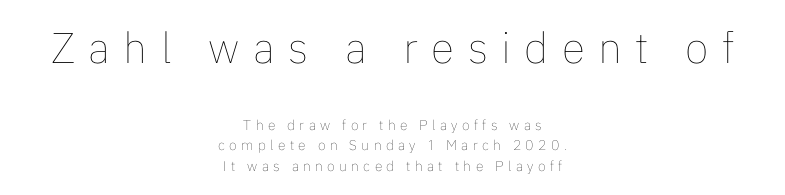
Q: Is the text bold? A: No.
Q: Is the text italic (slanted)? A: No, it is upright.
Q: Is the text underlined? A: No.
Q: How is the paragraph aligned? A: Centered.
Q: Is the spacing between letters normal or unusually wide? A: Unusually wide.
Q: Is the spacing between lines tight, normal or loose? A: Normal.
Q: Which block of text is set in a larger size, the first (top) or the second (bottom)? A: The first (top) one.
Q: Width (condensed, normal, or wide)? A: Normal.
Q: Stroke contrast? A: Low.
Q: x-height? A: Medium.
Q: Monospaced? A: No.
